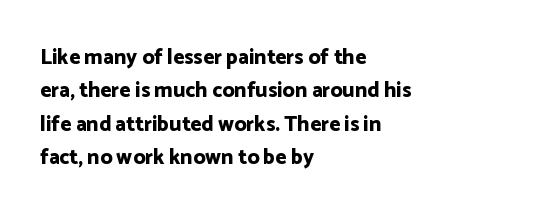
The image shows 21 px bold type, upright; set left-aligned, normal line spacing (1.59x), normal letter spacing, not underlined.
